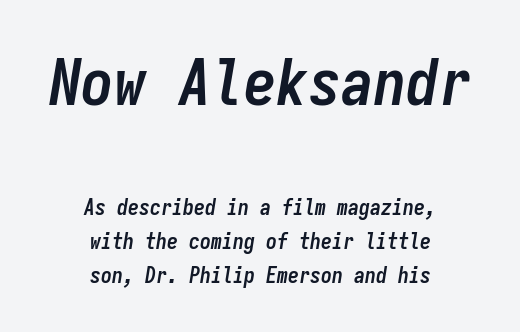
A student would call this center alignment; a typographer would say set centered. Designer's note — italics engaged. Evenly set lines give the paragraph a standard silhouette. The baseline area is clear. Caption: upper text group enlarged, lower text group reduced. Does the weight exceed regular? Yes, all the way to bold.
